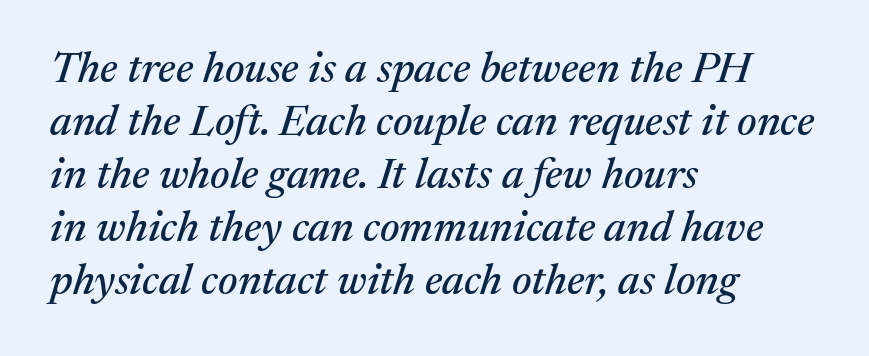
The image shows 43 px serif type, italic (leaning right); set left-aligned, line spacing 1.23x, normal letter spacing, not underlined; medium stroke contrast and a medium x-height.
